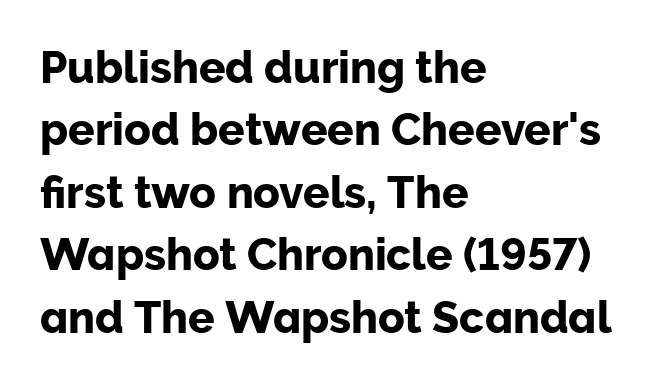
Line beginnings align vertically; line endings do not. You could call the tracking neutral — neither tight nor loose. The lines sit at an ordinary, default distance from one another. Each row of text sits above clean, open space.
